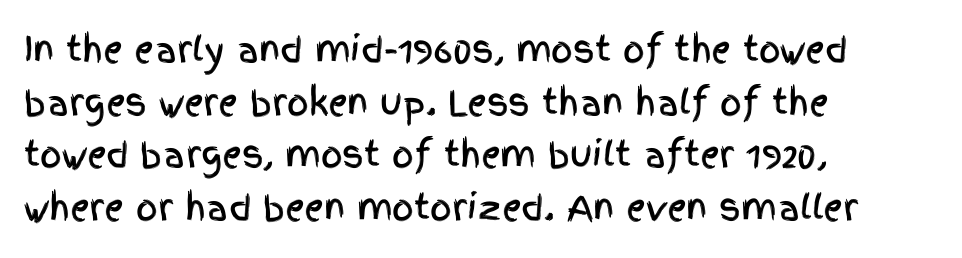
Letterform terminals end flat and unadorned throughout the passage. The ragged edge is on the right, which tells us the setting is flush left. Each word holds together tightly as a unit, with standard inter-letter gaps. It's the straight-up-and-down kind of type. Note the varied advance widths — an 'i' is clearly narrower than an 'm'. The zone under the glyphs is completely vacant.
